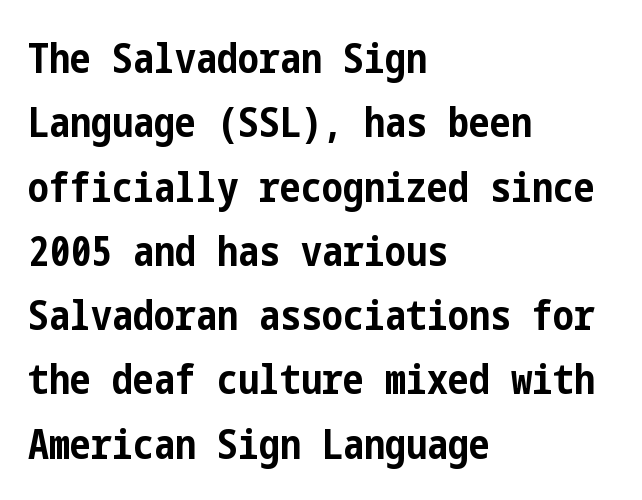
Alignment: flush left. Descender tails drop into unmarked territory. Vertical spacing — default. The type family on display is of the sans-serif kind.
